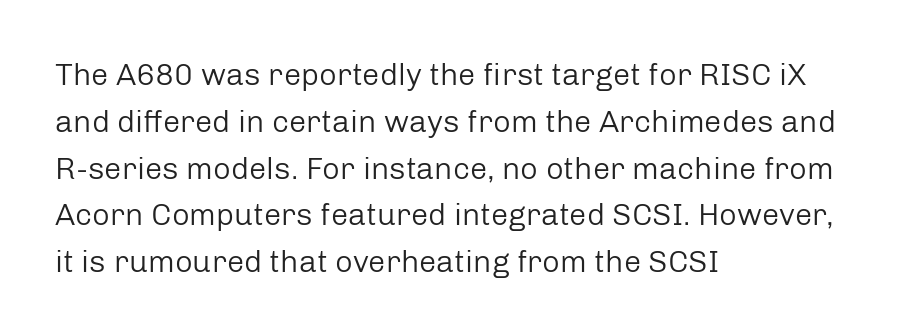
The face looks like a standard text weight, possibly lighter. The text block is weighted toward the left margin, trailing off unevenly rightward. Quick note: interline space is typical. The letters advance in unequal steps, a hallmark of proportional type.
